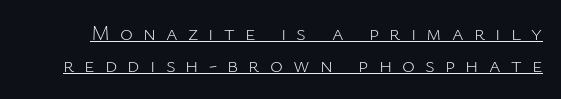
Q: Is the text bold? A: No.
Q: Is the text italic (slanted)? A: No, it is upright.
Q: Is the text underlined? A: Yes.
Q: Is the spacing between letters normal or unusually wide? A: Unusually wide.
Q: Is the spacing between lines tight, normal or loose? A: Normal.
